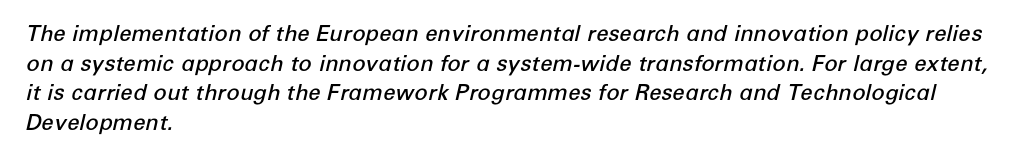
{"italic": "yes", "lean": "right", "slant_degrees": 12, "bold": "semi", "underline": "no", "align": "left", "line_spacing": "normal", "line_spacing_ratio": 1.35, "letter_spacing": "normal", "letter_spacing_em": 0.0, "glyph_px": 22}
